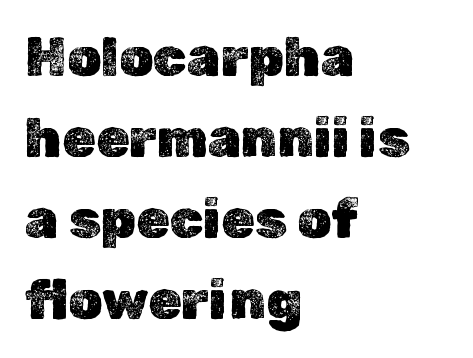
Q: Is the text italic (slanted)? A: No, it is upright.
Q: Is the text underlined? A: No.
Q: How is the paragraph aligned? A: Left-aligned.
Q: Is the spacing between letters normal or unusually wide? A: Normal.
Q: Is the spacing between lines tight, normal or loose? A: Normal.
Q: Width (condensed, normal, or wide)? A: Normal.
Q: x-height? A: Medium.
Q: Monospaced? A: No.
